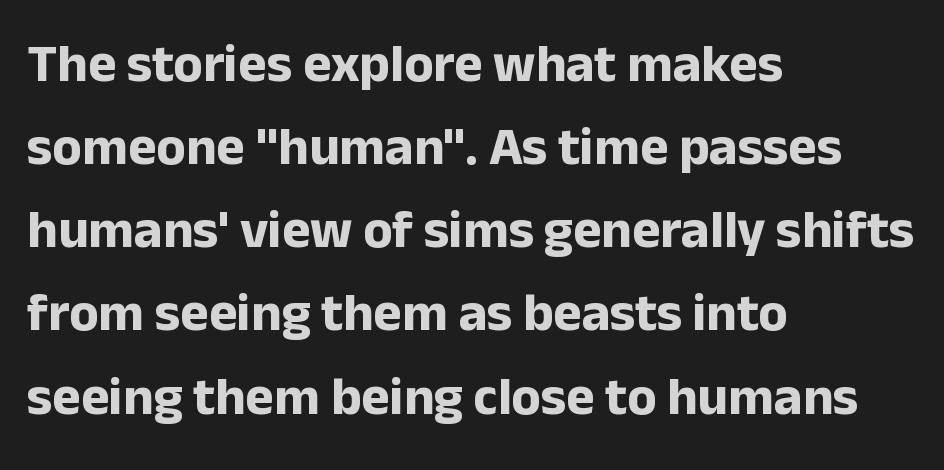
Q: Is the text bold? A: Yes.
Q: Is the text italic (slanted)? A: No, it is upright.
Q: Is the typeface a serif or a sans-serif typeface? A: Sans-serif.
Q: Is the text underlined? A: No.
Q: How is the paragraph aligned? A: Left-aligned.
Q: Is the spacing between letters normal or unusually wide? A: Normal.
Q: Is the spacing between lines tight, normal or loose? A: Normal.
Q: Width (condensed, normal, or wide)? A: Normal.
Q: Stroke contrast? A: Low.
Q: x-height? A: Medium.
Q: Monospaced? A: No.
